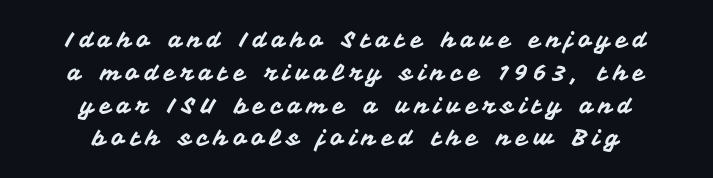
The image shows 22 px text type; set centered, normal line spacing (1.49x), unusually wide letter spacing (+0.25 em), not underlined.
